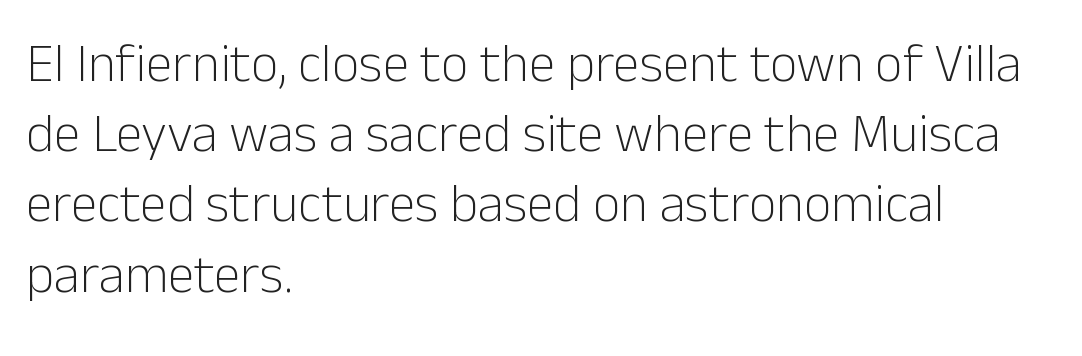
{"serif": "no", "italic": "no", "bold": "no", "weight": "light", "width": "normal", "stroke_contrast": "low", "x_height": "medium", "monospaced": "no", "underline": "no", "align": "left", "line_spacing": "normal", "line_spacing_ratio": 1.3, "letter_spacing": "normal", "letter_spacing_em": 0.0, "glyph_px": 54}
